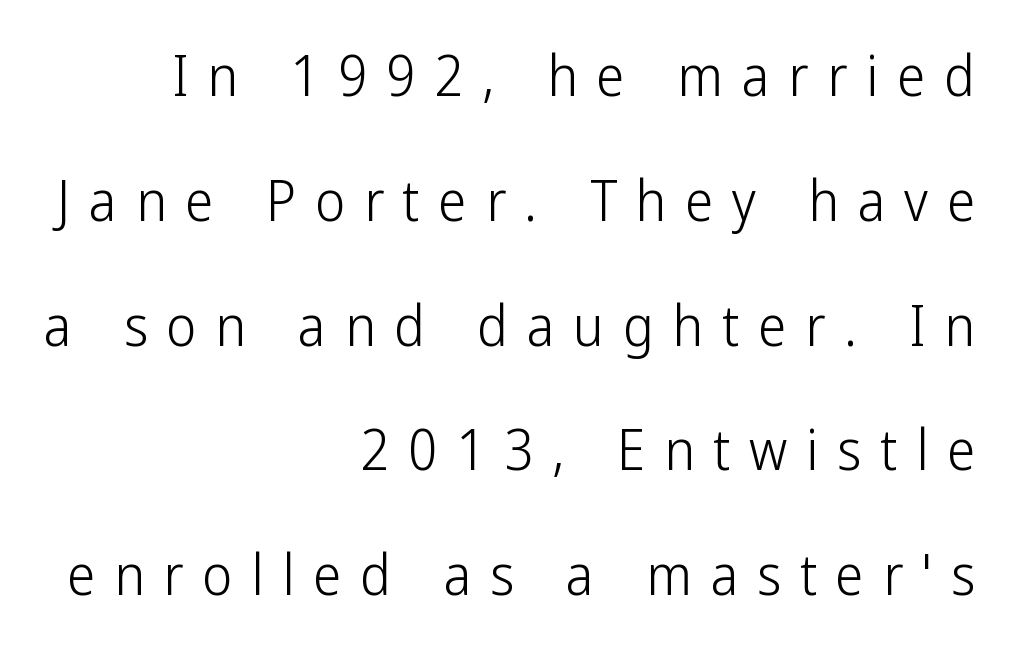
{"serif": "no", "italic": "no", "bold": "no", "weight": "light", "width": "condensed", "stroke_contrast": "low", "x_height": "medium", "monospaced": "no", "underline": "no", "align": "right", "line_spacing": "loose", "line_spacing_ratio": 2.19, "letter_spacing": "wide", "letter_spacing_em": 0.33, "glyph_px": 57}
